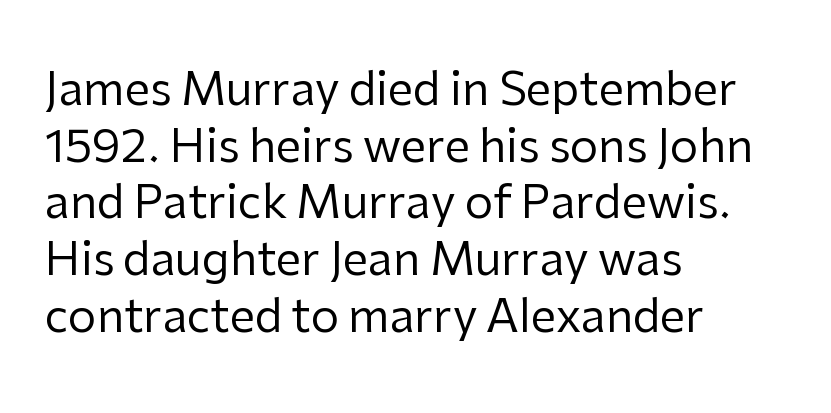
The image shows 45 px regular-weight sans-serif type, upright; set left-aligned, normal line spacing (1.26x), normal letter spacing, not underlined; low stroke contrast and a medium x-height.
